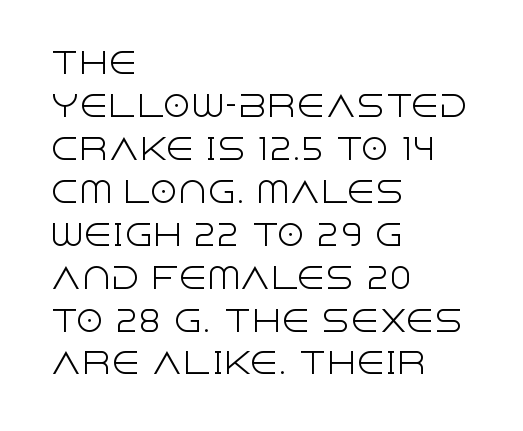
{"serif": "no", "italic": "no", "bold": "no", "weight": "light", "width": "normal", "x_height": "large", "monospaced": "no", "underline": "no", "align": "left", "line_spacing": "normal", "line_spacing_ratio": 1.48, "letter_spacing": "normal", "letter_spacing_em": 0.0, "glyph_px": 29}
